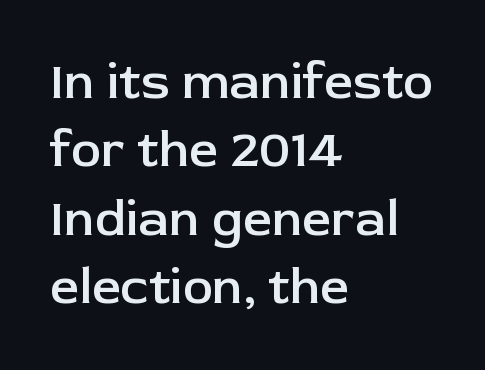
Q: Is the text bold? A: Semi-bold.
Q: Is the text italic (slanted)? A: No, it is upright.
Q: Is the typeface a serif or a sans-serif typeface? A: Sans-serif.
Q: Is the text underlined? A: No.
Q: How is the paragraph aligned? A: Left-aligned.
Q: Is the spacing between letters normal or unusually wide? A: Normal.
Q: Is the spacing between lines tight, normal or loose? A: Normal.
Q: Width (condensed, normal, or wide)? A: Normal.
Q: Stroke contrast? A: Low.
Q: x-height? A: Medium.
Q: Monospaced? A: No.
